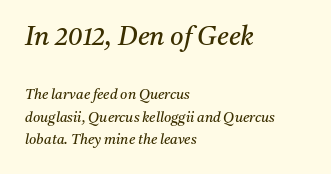
Q: Is the text bold? A: No.
Q: Is the text italic (slanted)? A: Yes, it leans right by about 11 degrees.
Q: Is the text underlined? A: No.
Q: How is the paragraph aligned? A: Left-aligned.
Q: Is the spacing between letters normal or unusually wide? A: Normal.
Q: Is the spacing between lines tight, normal or loose? A: Normal.
Q: Which block of text is set in a larger size, the first (top) or the second (bottom)? A: The first (top) one.
